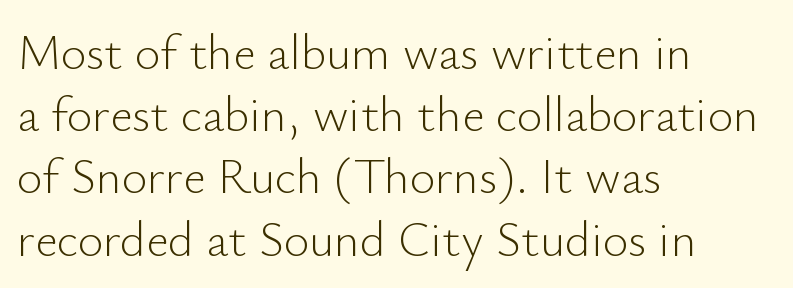
Short and long lines alike share a common starting point at left. A typesetter would call this proportional, since set widths differ per character. Just letters on the line, the space beneath them empty. Compared with a typical body face, this is equally light or lighter still. The font's upright variant was chosen for this text. This is sans-serif lettering, the kind often seen on screens and signage.
